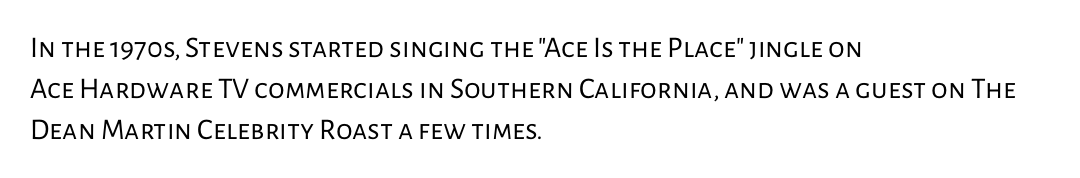
Q: Is the text bold? A: No.
Q: Is the text italic (slanted)? A: No, it is upright.
Q: Is the typeface a serif or a sans-serif typeface? A: Sans-serif.
Q: Is the text underlined? A: No.
Q: How is the paragraph aligned? A: Left-aligned.
Q: Is the spacing between letters normal or unusually wide? A: Normal.
Q: Is the spacing between lines tight, normal or loose? A: Normal.
Q: Width (condensed, normal, or wide)? A: Normal.
Q: Stroke contrast? A: Low.
Q: x-height? A: Medium.
Q: Monospaced? A: No.
